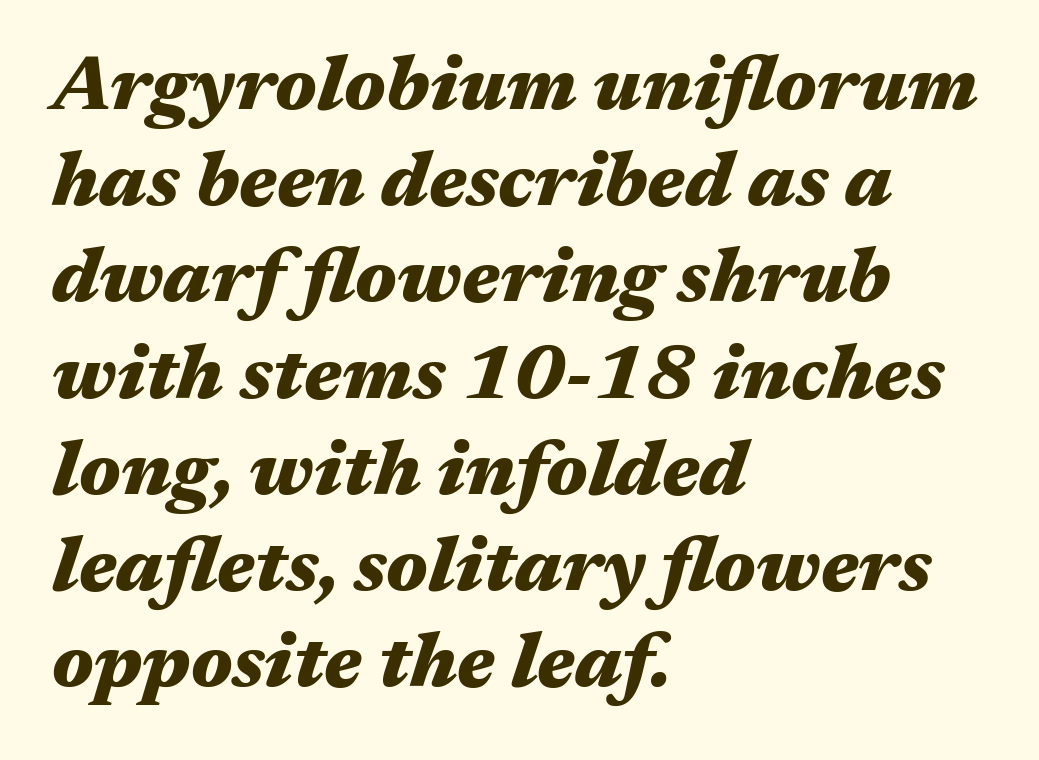
{"italic": "yes", "lean": "right", "slant_degrees": 17, "bold": "yes", "weight": "heavy", "width": "wide", "stroke_contrast": "medium", "x_height": "medium", "monospaced": "no", "underline": "no", "align": "left", "line_spacing": "normal", "line_spacing_ratio": 1.25, "letter_spacing": "normal", "letter_spacing_em": 0.0, "glyph_px": 77}
